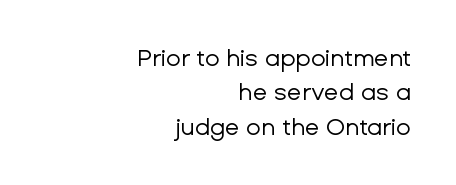
These glyphs show unthickened strokes, regular width or finer. The compositor pushed each line to the right boundary. A typesetter would mark this as roman, not italic. The block of text has a typical density, with ordinary space between rows. Nobody touched the tracking dial on this one. The passage shown is not underscored anywhere.
